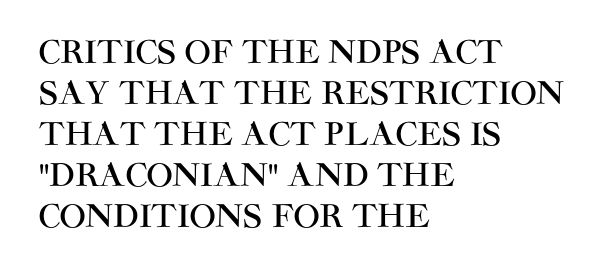
The image shows 31 px sans-serif type, upright; set left-aligned, normal line spacing (1.32x), normal letter spacing, not underlined; high stroke contrast and a large x-height.
